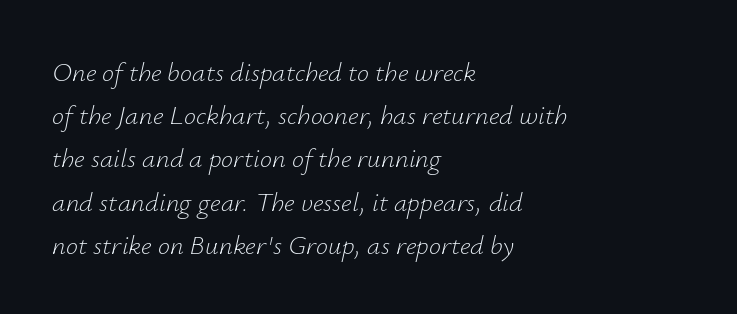
Q: Is the text bold? A: No.
Q: Is the text italic (slanted)? A: Yes, it leans right by about 12 degrees.
Q: Is the text underlined? A: No.
Q: How is the paragraph aligned? A: Left-aligned.
Q: Is the spacing between letters normal or unusually wide? A: Normal.
Q: Is the spacing between lines tight, normal or loose? A: Normal.
